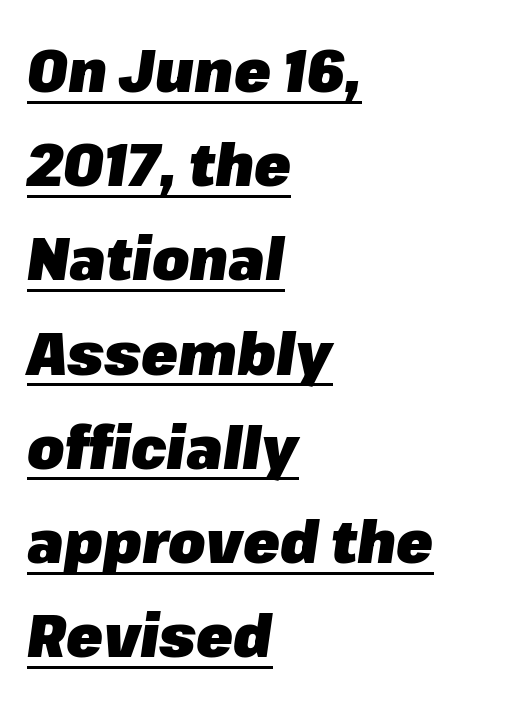
Is the type slanted? Yes — the strokes lean at a clear angle. These words are printed bold, with thick strokes throughout. Here the designer chose a conventional face with non-uniform glyph widths. Descenders here cross a horizontal rule under the line. Notice how the passage keeps a crisp vertical edge on the left only.
